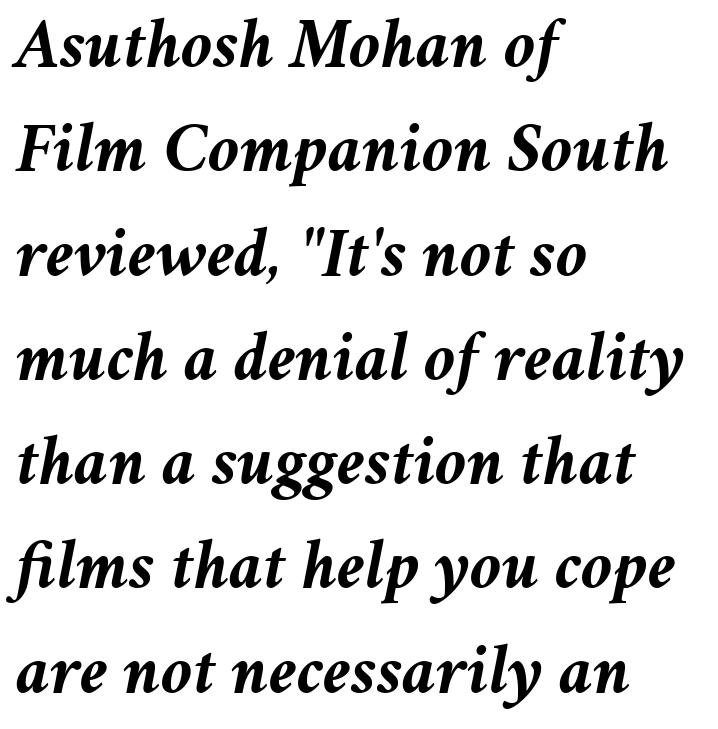
Q: Is the text bold? A: Yes.
Q: Is the text italic (slanted)? A: Yes, it leans right by about 11 degrees.
Q: Is the text underlined? A: No.
Q: How is the paragraph aligned? A: Left-aligned.
Q: Is the spacing between letters normal or unusually wide? A: Normal.
Q: Is the spacing between lines tight, normal or loose? A: Normal.
Q: Width (condensed, normal, or wide)? A: Normal.
Q: Stroke contrast? A: Medium.
Q: x-height? A: Medium.
Q: Monospaced? A: No.
